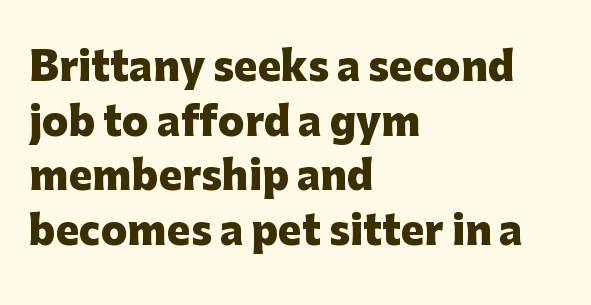
Q: Is the text bold? A: Yes.
Q: Is the text italic (slanted)? A: No, it is upright.
Q: Is the typeface a serif or a sans-serif typeface? A: Sans-serif.
Q: Is the text underlined? A: No.
Q: How is the paragraph aligned? A: Left-aligned.
Q: Is the spacing between letters normal or unusually wide? A: Normal.
Q: Is the spacing between lines tight, normal or loose? A: Normal.
Q: Width (condensed, normal, or wide)? A: Normal.
Q: Stroke contrast? A: Low.
Q: x-height? A: Medium.
Q: Monospaced? A: No.
